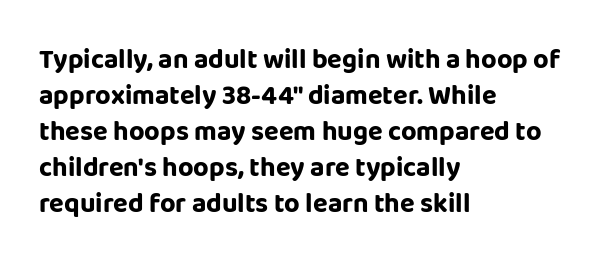
Q: Is the text bold? A: Yes.
Q: Is the text italic (slanted)? A: No, it is upright.
Q: Is the text underlined? A: No.
Q: How is the paragraph aligned? A: Left-aligned.
Q: Is the spacing between letters normal or unusually wide? A: Normal.
Q: Is the spacing between lines tight, normal or loose? A: Normal.
